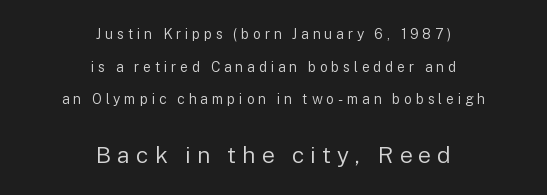
Q: Is the text bold? A: No.
Q: Is the text italic (slanted)? A: No, it is upright.
Q: Is the text underlined? A: No.
Q: How is the paragraph aligned? A: Centered.
Q: Is the spacing between letters normal or unusually wide? A: Unusually wide.
Q: Is the spacing between lines tight, normal or loose? A: Loose.
Q: Which block of text is set in a larger size, the first (top) or the second (bottom)? A: The second (bottom) one.
